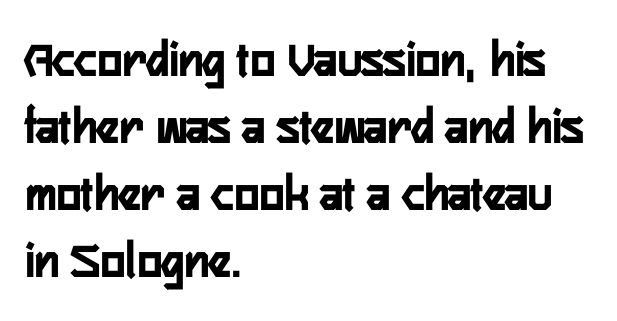
{"serif": "no", "italic": "no", "width": "condensed", "stroke_contrast": "low", "x_height": "medium", "monospaced": "no", "underline": "no", "align": "left", "line_spacing": "normal", "line_spacing_ratio": 1.29, "letter_spacing": "normal", "letter_spacing_em": 0.0, "glyph_px": 52}
